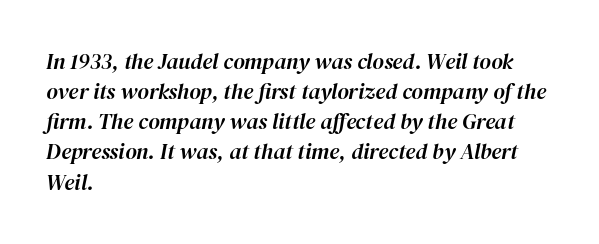
{"italic": "yes", "lean": "right", "slant_degrees": 12, "underline": "no", "align": "left", "line_spacing": "normal", "line_spacing_ratio": 1.37, "letter_spacing": "normal", "letter_spacing_em": 0.0, "glyph_px": 22}
